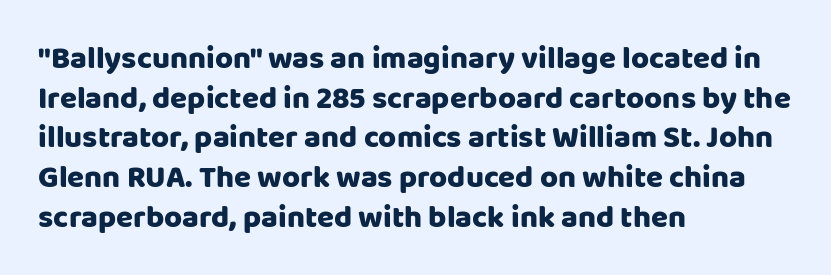
The strip under each line holds only bare page. Which margin do the lines hug? The left one — the right edge is uneven. No italicization has been applied; the sample stays upright. Normally led — the rows are evenly, conventionally spaced.
